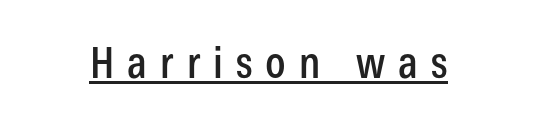
{"serif": "no", "italic": "no", "width": "condensed", "stroke_contrast": "low", "x_height": "medium", "monospaced": "no", "underline": "yes", "letter_spacing": "wide", "letter_spacing_em": 0.3, "glyph_px": 43}
